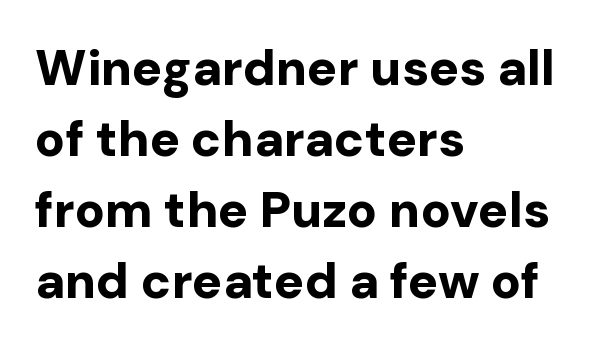
No extra tracking has been applied to these lines. Check where the strokes stop: nothing finishes them off — pure sans. Lines of text with bare space underneath. The typography opts for an upright posture over an oblique one. How would I describe the line gaps? Plain and ordinary. Every row of glyphs begins at an identical x-position on the left.
